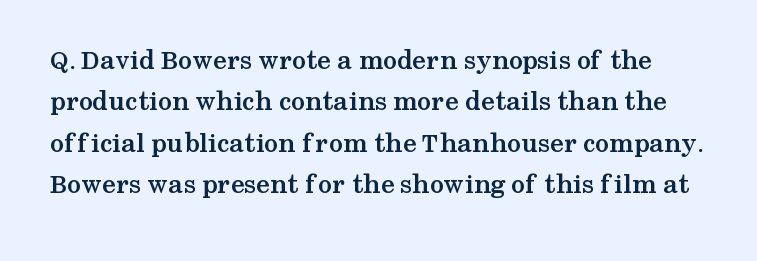
Rows of type keep a routine distance in the vertical direction. Plain, unruled lines of type. Notice how thick the strokes are: this is what a full bold looks like. The specimen reads as upright at a glance. Each word holds together tightly as a unit, with standard inter-letter gaps.
